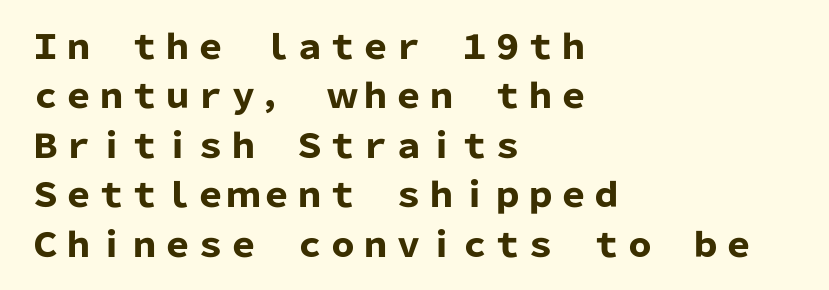
The image shows 33 px heavy sans-serif type, upright; set left-aligned, normal line spacing (1.5x), normal letter spacing, not underlined; low stroke contrast and a medium x-height.
